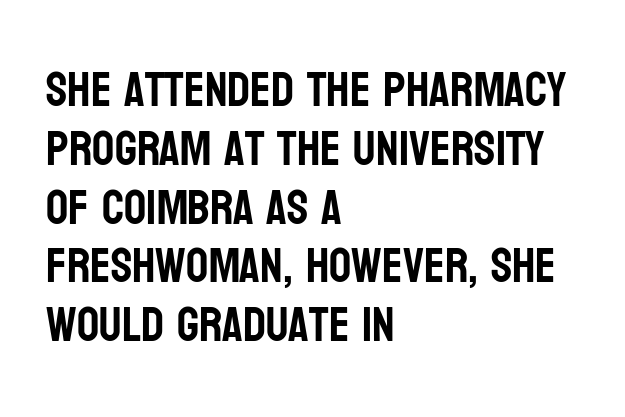
Q: Is the text italic (slanted)? A: No, it is upright.
Q: Is the typeface a serif or a sans-serif typeface? A: Sans-serif.
Q: Is the text underlined? A: No.
Q: How is the paragraph aligned? A: Left-aligned.
Q: Is the spacing between letters normal or unusually wide? A: Normal.
Q: Width (condensed, normal, or wide)? A: Condensed.
Q: Stroke contrast? A: Low.
Q: x-height? A: Large.
Q: Monospaced? A: No.
